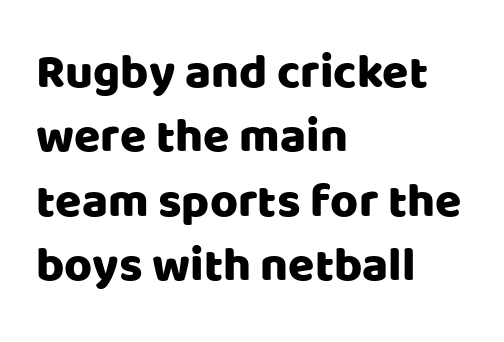
The image shows 48 px sans-serif type, upright; set left-aligned, normal line spacing (1.34x), normal letter spacing, not underlined; low stroke contrast and a large x-height.
